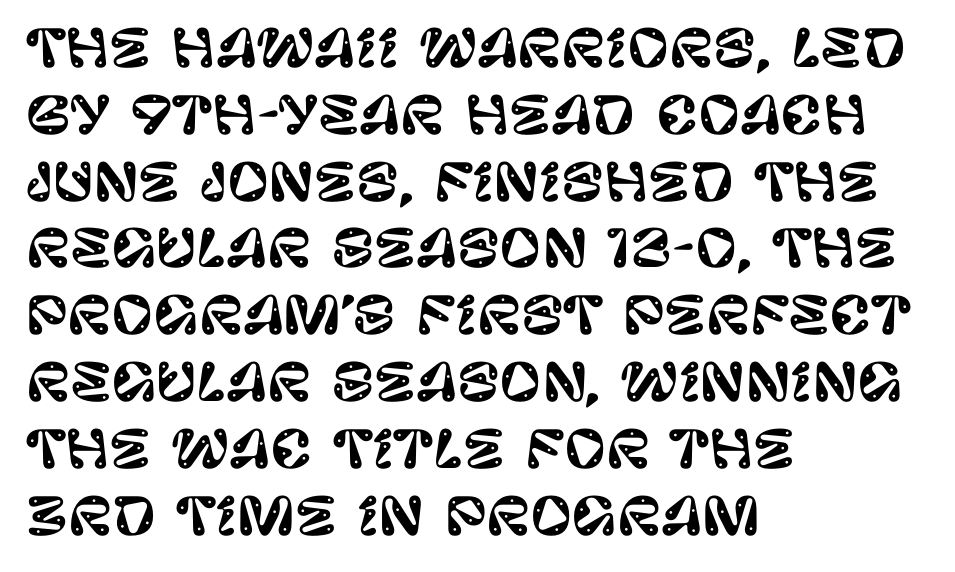
{"serif": "no", "width": "normal", "stroke_contrast": "low", "x_height": "large", "monospaced": "no", "underline": "no", "align": "left", "line_spacing": "normal", "line_spacing_ratio": 1.31, "letter_spacing": "normal", "letter_spacing_em": 0.0, "glyph_px": 51}
